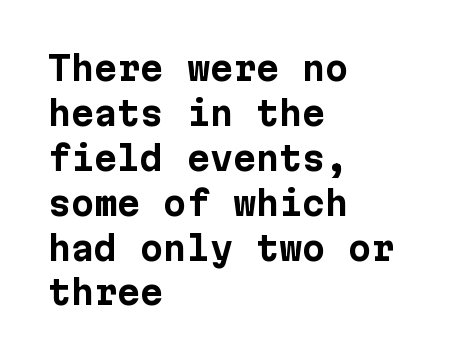
The image shows 33 px bold sans-serif type, upright; set left-aligned, normal line spacing (1.36x), normal letter spacing, not underlined; low stroke contrast and a medium x-height.
